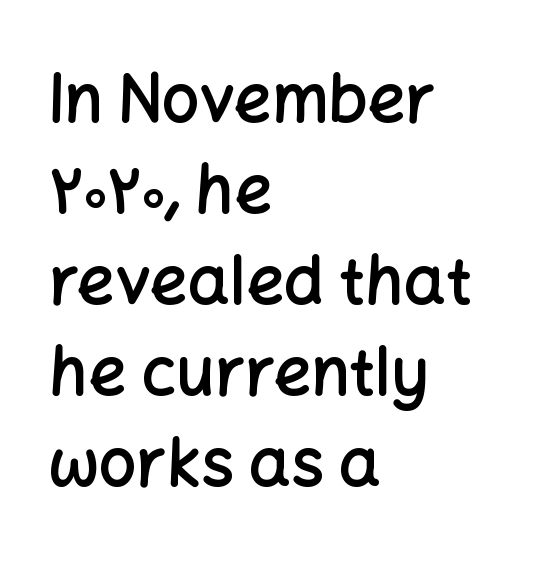
The sample has been set in demibold, a notch under bold. Rule under the text: the space is simply empty. Looks like regular typesetting: each glyph gets only the width it needs. The lettering holds an erect, upright posture throughout. These lines are composed in type without serifs.
